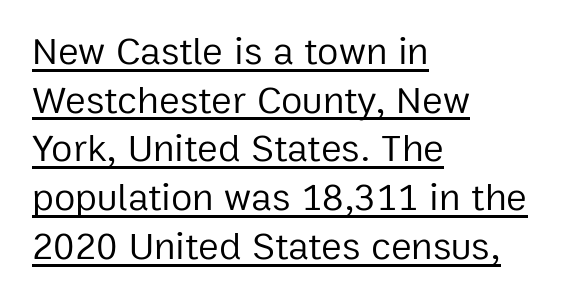
The image shows 39 px regular-weight sans-serif type, upright; set left-aligned, normal line spacing (1.25x), normal letter spacing, underlined; low stroke contrast and a medium x-height.
